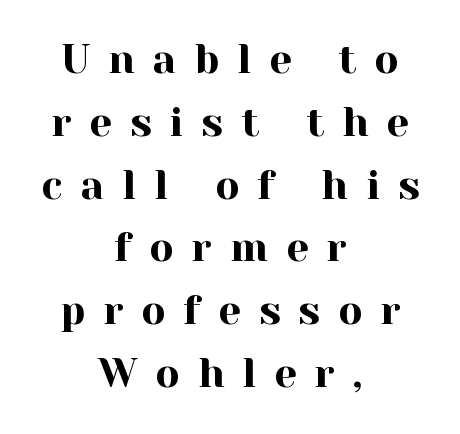
The image shows 40 px serif type, upright; set centered, normal line spacing (1.57x), unusually wide letter spacing (+0.45 em), not underlined; a medium x-height.
